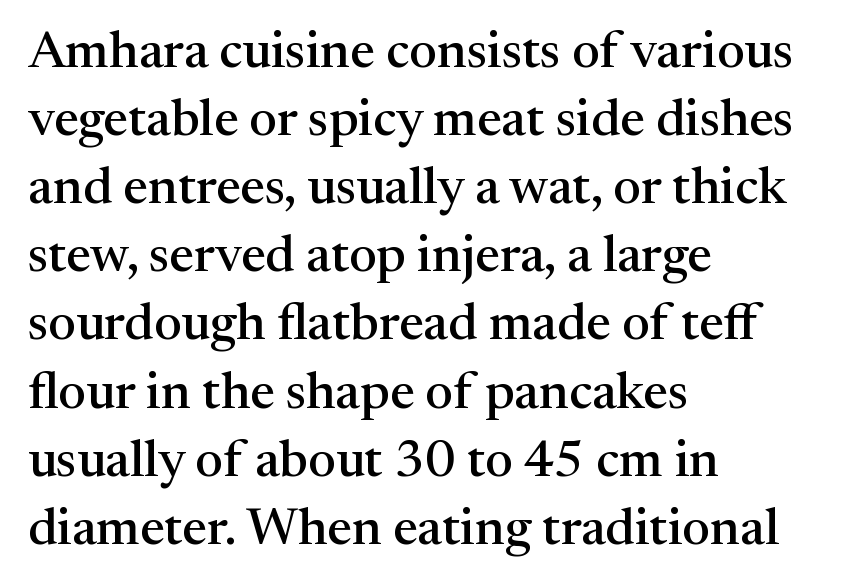
{"serif": "yes", "italic": "no", "width": "normal", "stroke_contrast": "medium", "x_height": "medium", "monospaced": "no", "underline": "no", "align": "left", "line_spacing": "normal", "line_spacing_ratio": 1.31, "letter_spacing": "normal", "letter_spacing_em": 0.0, "glyph_px": 52}
